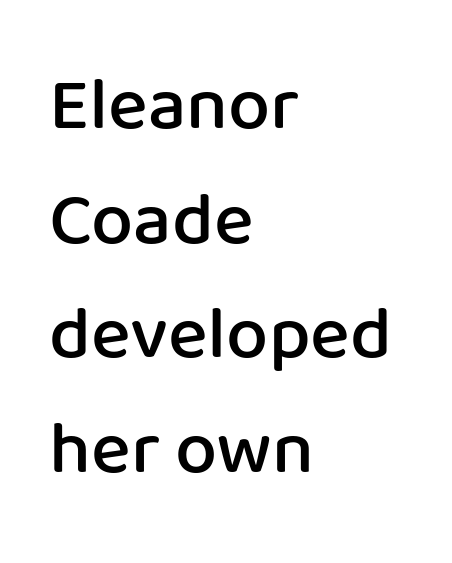
Q: Is the text bold? A: Semi-bold.
Q: Is the text italic (slanted)? A: No, it is upright.
Q: Is the typeface a serif or a sans-serif typeface? A: Sans-serif.
Q: Is the text underlined? A: No.
Q: How is the paragraph aligned? A: Left-aligned.
Q: Is the spacing between letters normal or unusually wide? A: Normal.
Q: Is the spacing between lines tight, normal or loose? A: Normal.
Q: Width (condensed, normal, or wide)? A: Normal.
Q: Stroke contrast? A: Low.
Q: x-height? A: Medium.
Q: Monospaced? A: No.
